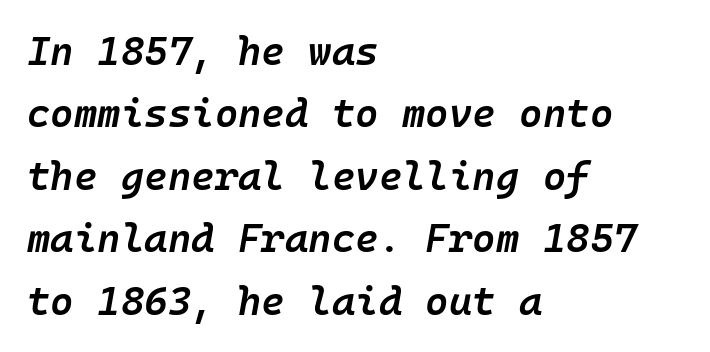
The image shows 40 px semibold type, italic (leaning right); set left-aligned, normal line spacing (1.56x), normal letter spacing, not underlined; low stroke contrast and a medium x-height.
